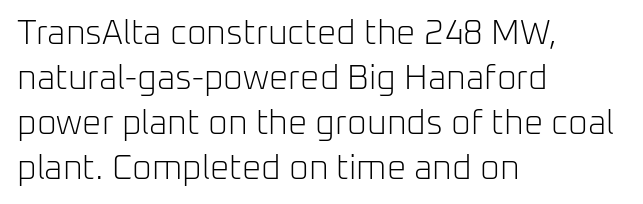
{"serif": "no", "italic": "no", "bold": "no", "weight": "light", "width": "normal", "stroke_contrast": "low", "x_height": "medium", "monospaced": "no", "underline": "no", "align": "left", "line_spacing": "normal", "line_spacing_ratio": 1.32, "letter_spacing": "normal", "letter_spacing_em": 0.0, "glyph_px": 34}
